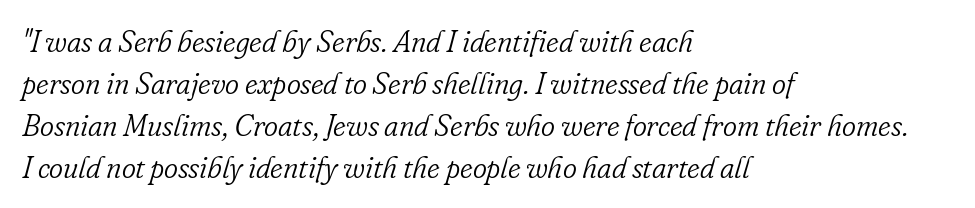
Q: Is the text bold? A: No.
Q: Is the text italic (slanted)? A: Yes, it leans right by about 16 degrees.
Q: Is the typeface a serif or a sans-serif typeface? A: Serif.
Q: Is the text underlined? A: No.
Q: How is the paragraph aligned? A: Left-aligned.
Q: Is the spacing between letters normal or unusually wide? A: Normal.
Q: Is the spacing between lines tight, normal or loose? A: Normal.
Q: Width (condensed, normal, or wide)? A: Normal.
Q: Stroke contrast? A: Low.
Q: x-height? A: Small.
Q: Monospaced? A: No.
